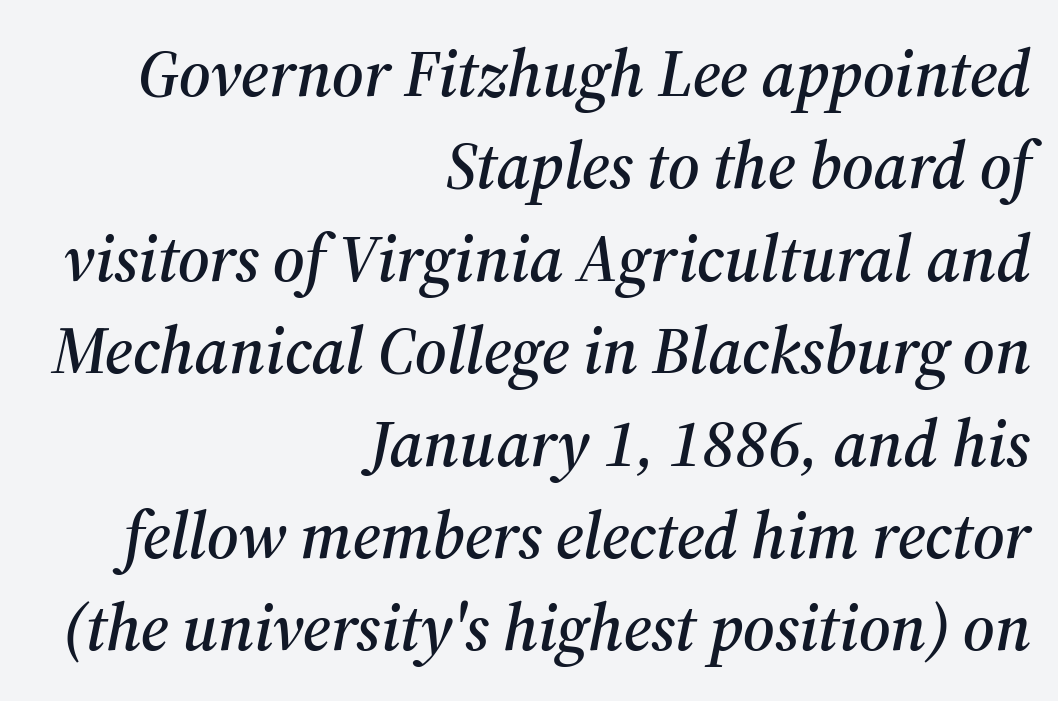
Underlining? Definitely not there. How would I describe the line gaps? Plain and ordinary. These lines keep a tight, regular rhythm from letter to letter. Notice how the stems are inclined rather than vertical — that's the hallmark of italics.
